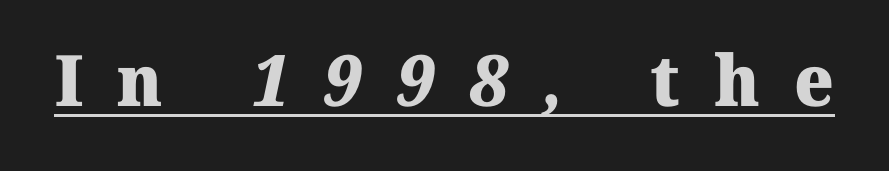
Q: Is the text bold? A: Yes.
Q: Is the typeface a serif or a sans-serif typeface? A: Serif.
Q: Is the text underlined? A: Yes.
Q: Is the spacing between letters normal or unusually wide? A: Unusually wide.
Q: Width (condensed, normal, or wide)? A: Normal.
Q: Stroke contrast? A: Medium.
Q: x-height? A: Medium.
Q: Monospaced? A: No.
